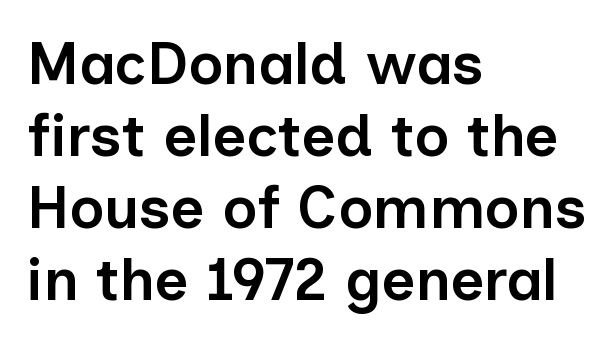
{"serif": "no", "italic": "no", "bold": "semi", "weight": "semibold", "width": "normal", "stroke_contrast": "low", "x_height": "medium", "monospaced": "no", "underline": "no", "align": "left", "line_spacing_ratio": 1.22, "letter_spacing": "normal", "letter_spacing_em": 0.0, "glyph_px": 59}
